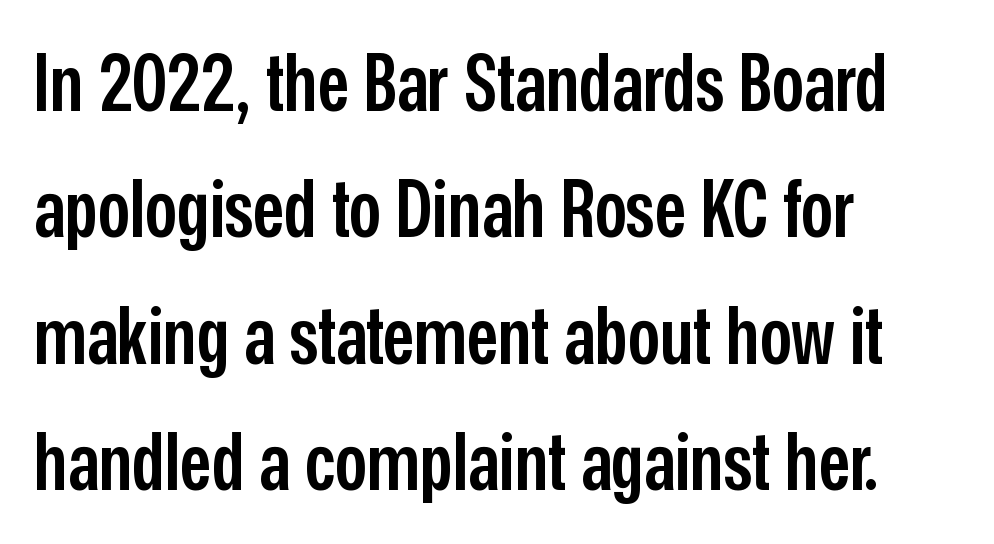
{"serif": "no", "italic": "no", "bold": "semi", "weight": "semibold", "width": "condensed", "stroke_contrast": "low", "x_height": "medium", "monospaced": "no", "underline": "no", "align": "left", "line_spacing": "normal", "line_spacing_ratio": 1.6, "letter_spacing": "normal", "letter_spacing_em": 0.0, "glyph_px": 79}
